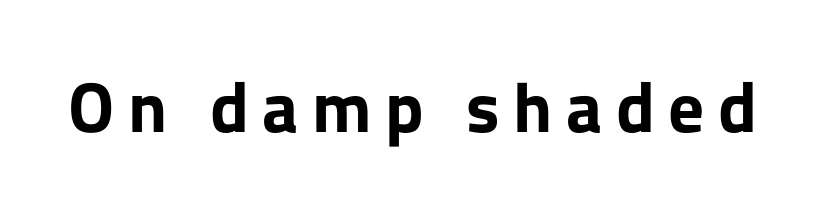
Q: Is the text bold? A: Yes.
Q: Is the text italic (slanted)? A: No, it is upright.
Q: Is the typeface a serif or a sans-serif typeface? A: Sans-serif.
Q: Is the text underlined? A: No.
Q: Width (condensed, normal, or wide)? A: Normal.
Q: Stroke contrast? A: Low.
Q: x-height? A: Medium.
Q: Monospaced? A: No.
